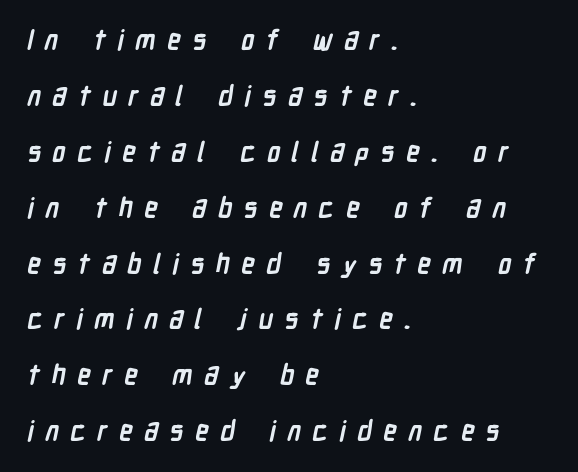
Q: Is the text bold? A: Yes.
Q: Is the text underlined? A: No.
Q: How is the paragraph aligned? A: Left-aligned.
Q: Is the spacing between letters normal or unusually wide? A: Unusually wide.
Q: Is the spacing between lines tight, normal or loose? A: Loose.
